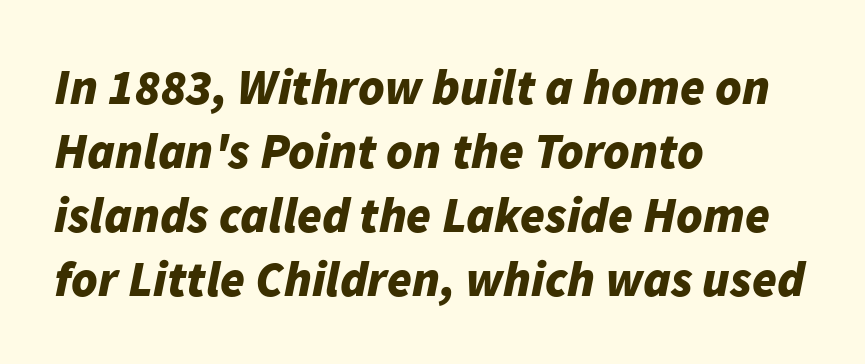
The image shows 50 px bold type, italic (leaning right); set left-aligned, normal line spacing (1.28x), normal letter spacing, not underlined; low stroke contrast and a medium x-height.
